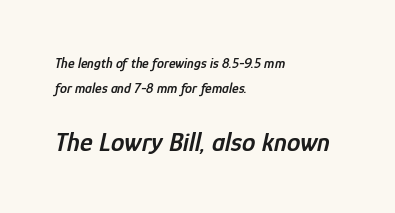
The image shows 27 px text type, italic (leaning right); set left-aligned, line spacing 1.77x, normal letter spacing, not underlined; the second (bottom) block is 1.93x larger.
